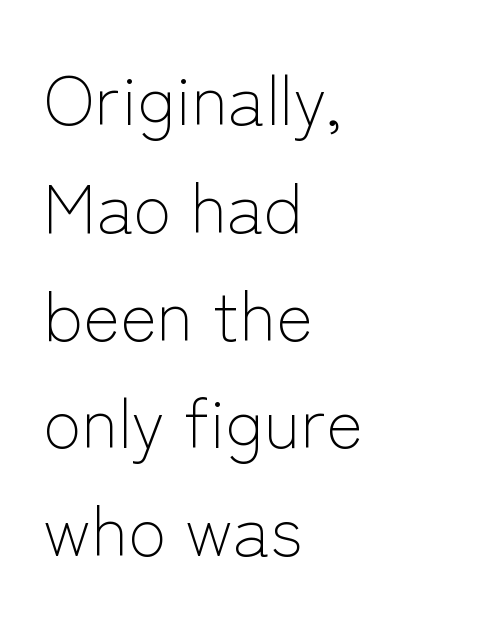
{"serif": "no", "italic": "no", "bold": "no", "weight": "light", "width": "normal", "stroke_contrast": "low", "x_height": "medium", "monospaced": "no", "underline": "no", "align": "left", "line_spacing": "normal", "line_spacing_ratio": 1.54, "letter_spacing": "normal", "letter_spacing_em": 0.0, "glyph_px": 70}
